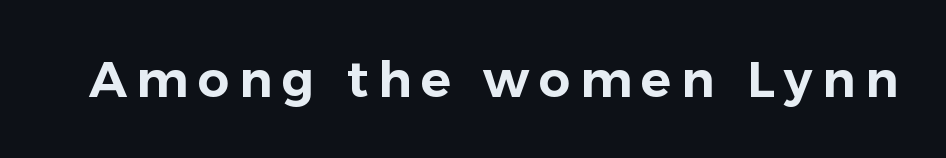
{"serif": "no", "italic": "no", "width": "normal", "stroke_contrast": "low", "x_height": "medium", "monospaced": "no", "underline": "no", "glyph_px": 50}
